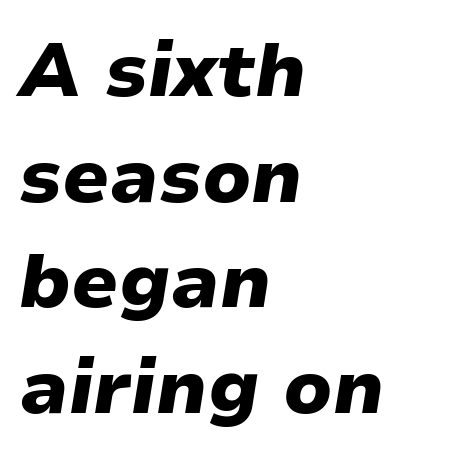
{"italic": "yes", "lean": "right", "slant_degrees": 9, "bold": "yes", "weight": "heavy", "width": "normal", "stroke_contrast": "low", "x_height": "medium", "monospaced": "no", "underline": "no", "align": "left", "line_spacing": "normal", "line_spacing_ratio": 1.39, "letter_spacing": "normal", "letter_spacing_em": 0.0, "glyph_px": 76}
